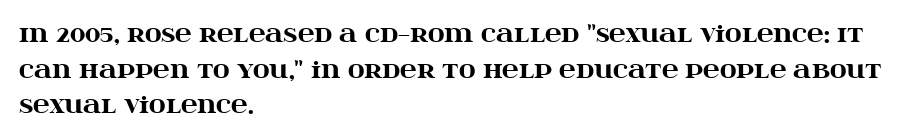
The image shows 23 px bold type, upright; set left-aligned, normal line spacing (1.55x), normal letter spacing, not underlined.
